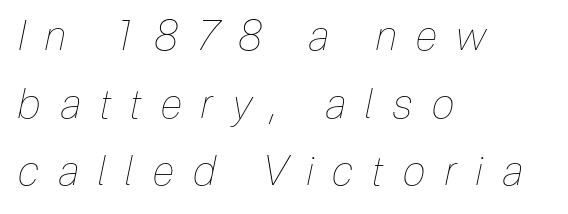
The specimen reads as italic at a glance. The typesetter chose a ragged-right arrangement here. The passage shown is not bold in any degree. How would I describe the line gaps? Plain and ordinary. The letters advance in unequal steps, a hallmark of proportional type. Display-style spreading of the glyphs; the letterfit is very open.
